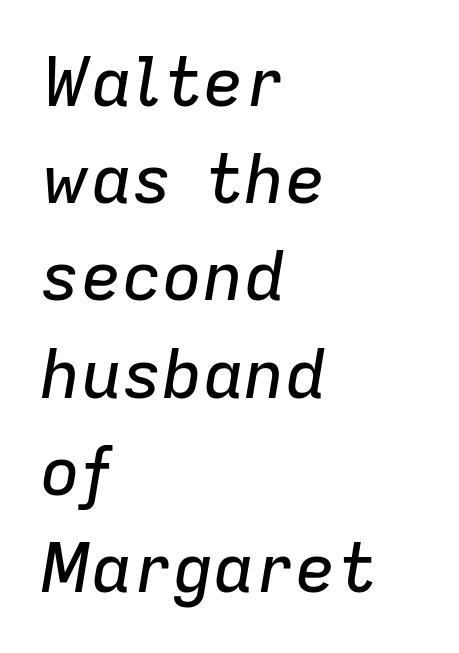
The image shows 68 px text type, italic (leaning right); set left-aligned, normal line spacing (1.43x), normal letter spacing, not underlined; low stroke contrast and a medium x-height.
